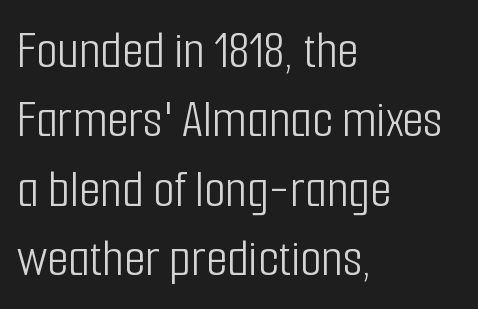
{"serif": "no", "italic": "no", "bold": "no", "weight": "light", "width": "condensed", "stroke_contrast": "low", "x_height": "medium", "monospaced": "no", "underline": "no", "align": "left", "line_spacing": "normal", "line_spacing_ratio": 1.26, "letter_spacing": "normal", "letter_spacing_em": 0.0, "glyph_px": 55}
